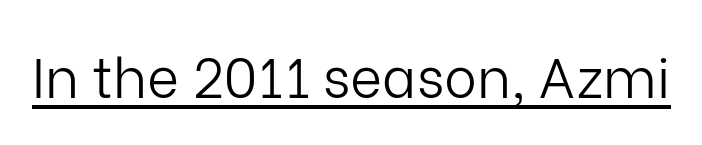
Q: Is the text bold? A: No.
Q: Is the text italic (slanted)? A: No, it is upright.
Q: Is the typeface a serif or a sans-serif typeface? A: Sans-serif.
Q: Is the text underlined? A: Yes.
Q: Is the spacing between letters normal or unusually wide? A: Normal.
Q: Width (condensed, normal, or wide)? A: Normal.
Q: Stroke contrast? A: Low.
Q: x-height? A: Medium.
Q: Monospaced? A: No.
